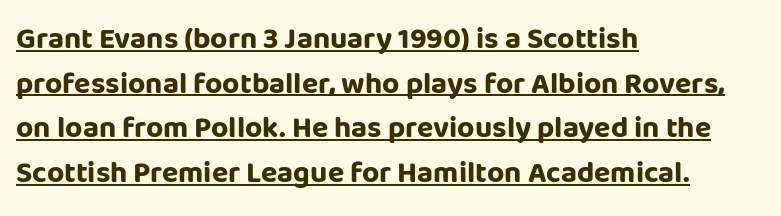
Q: Is the text bold? A: Yes.
Q: Is the text italic (slanted)? A: No, it is upright.
Q: Is the typeface a serif or a sans-serif typeface? A: Sans-serif.
Q: Is the text underlined? A: Yes.
Q: How is the paragraph aligned? A: Left-aligned.
Q: Is the spacing between letters normal or unusually wide? A: Normal.
Q: Is the spacing between lines tight, normal or loose? A: Normal.
Q: Width (condensed, normal, or wide)? A: Normal.
Q: Stroke contrast? A: Low.
Q: x-height? A: Large.
Q: Monospaced? A: No.
